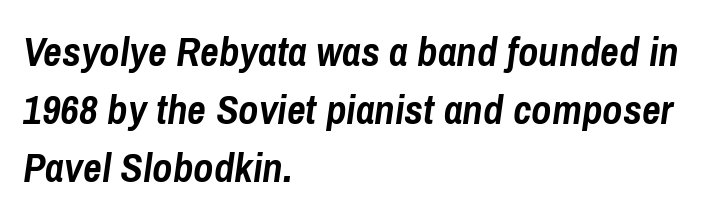
Does the lettering tilt? It does — this is italic. A student would call this left alignment; a typographer would say flush left, rag right. The passage shown stacks its lines at a standard gap. The face used here is proportionally spaced, like ordinary book or web type. Typographic density is high because the face is bold.
